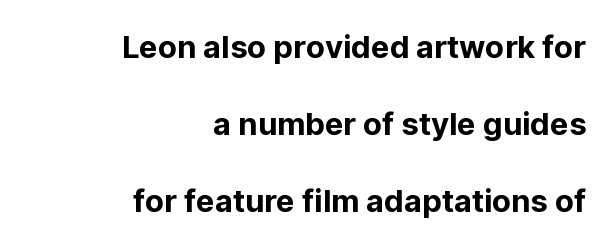
{"serif": "no", "italic": "no", "width": "normal", "stroke_contrast": "low", "x_height": "medium", "monospaced": "no", "underline": "no", "align": "right", "line_spacing": "loose", "line_spacing_ratio": 2.49, "letter_spacing": "normal", "letter_spacing_em": 0.0, "glyph_px": 31}
